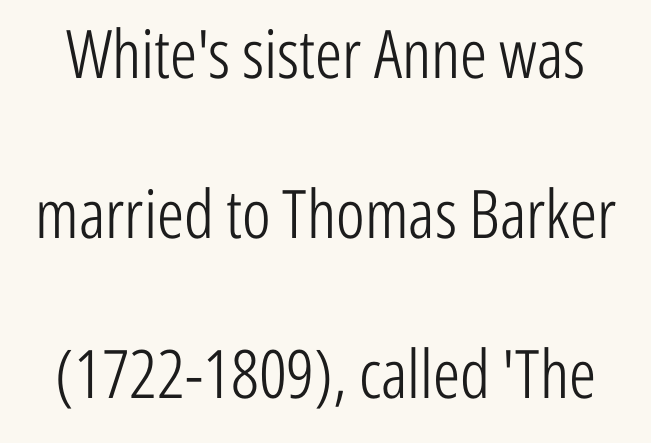
Q: Is the text bold? A: No.
Q: Is the text italic (slanted)? A: No, it is upright.
Q: Is the typeface a serif or a sans-serif typeface? A: Sans-serif.
Q: Is the text underlined? A: No.
Q: Is the spacing between letters normal or unusually wide? A: Normal.
Q: Is the spacing between lines tight, normal or loose? A: Loose.
Q: Width (condensed, normal, or wide)? A: Condensed.
Q: Stroke contrast? A: Low.
Q: x-height? A: Medium.
Q: Monospaced? A: No.
